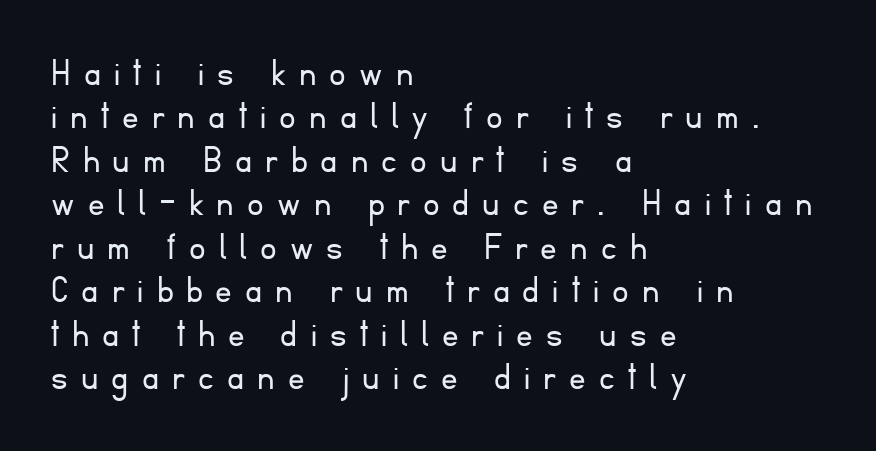
Q: Is the text bold? A: No.
Q: Is the text italic (slanted)? A: No, it is upright.
Q: Is the typeface a serif or a sans-serif typeface? A: Sans-serif.
Q: Is the text underlined? A: No.
Q: How is the paragraph aligned? A: Left-aligned.
Q: Is the spacing between letters normal or unusually wide? A: Unusually wide.
Q: Is the spacing between lines tight, normal or loose? A: Tight.
Q: Width (condensed, normal, or wide)? A: Normal.
Q: Stroke contrast? A: Low.
Q: x-height? A: Small.
Q: Monospaced? A: No.
